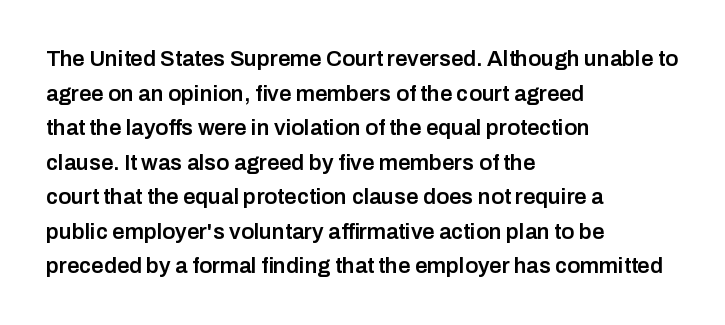
{"italic": "no", "bold": "semi", "underline": "no", "align": "left", "line_spacing": "normal", "line_spacing_ratio": 1.57, "letter_spacing": "normal", "letter_spacing_em": 0.0, "glyph_px": 22}
